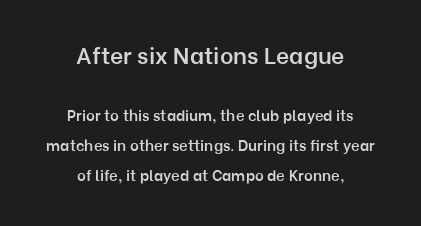
These lines are centered, leaving both edges ragged. The zone under the glyphs is completely vacant. Spacing between characters is what you'd get straight out of the box. Baseline-to-baseline distance is far greater than the letter height. The face used here appears at its bigger size in the upper chunk. I'd describe the lettering as semibold — firm but not a full bold.
